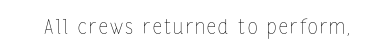
The type sits square on the baseline with zero lean. The strip under each line holds only bare page. Is the stroke heavy? The answer is a plain regular-or-lighter.
